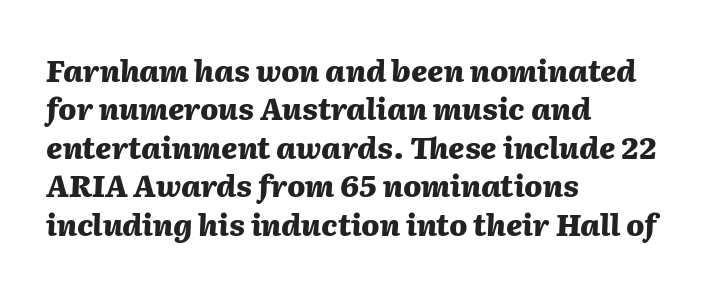
Q: Is the text bold? A: Yes.
Q: Is the text italic (slanted)? A: Yes, it leans right by about 2 degrees.
Q: Is the text underlined? A: No.
Q: How is the paragraph aligned? A: Left-aligned.
Q: Is the spacing between letters normal or unusually wide? A: Normal.
Q: Is the spacing between lines tight, normal or loose? A: Normal.
Q: Width (condensed, normal, or wide)? A: Normal.
Q: Stroke contrast? A: Medium.
Q: x-height? A: Medium.
Q: Monospaced? A: No.
